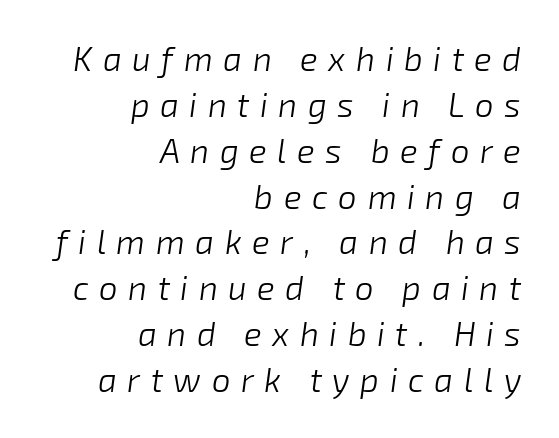
{"italic": "yes", "lean": "right", "slant_degrees": 8, "bold": "no", "weight": "light", "width": "normal", "stroke_contrast": "low", "x_height": "medium", "monospaced": "no", "underline": "no", "align": "right", "line_spacing": "normal", "line_spacing_ratio": 1.39, "letter_spacing": "wide", "letter_spacing_em": 0.32, "glyph_px": 33}
